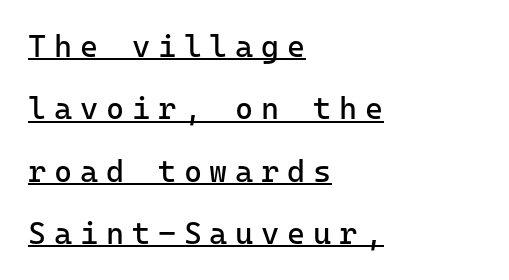
{"serif": "no", "italic": "no", "bold": "no", "weight": "regular", "width": "normal", "stroke_contrast": "low", "x_height": "medium", "monospaced": "yes", "underline": "yes", "align": "left", "line_spacing": "loose", "line_spacing_ratio": 2.01, "letter_spacing": "wide", "letter_spacing_em": 0.25, "glyph_px": 31}
